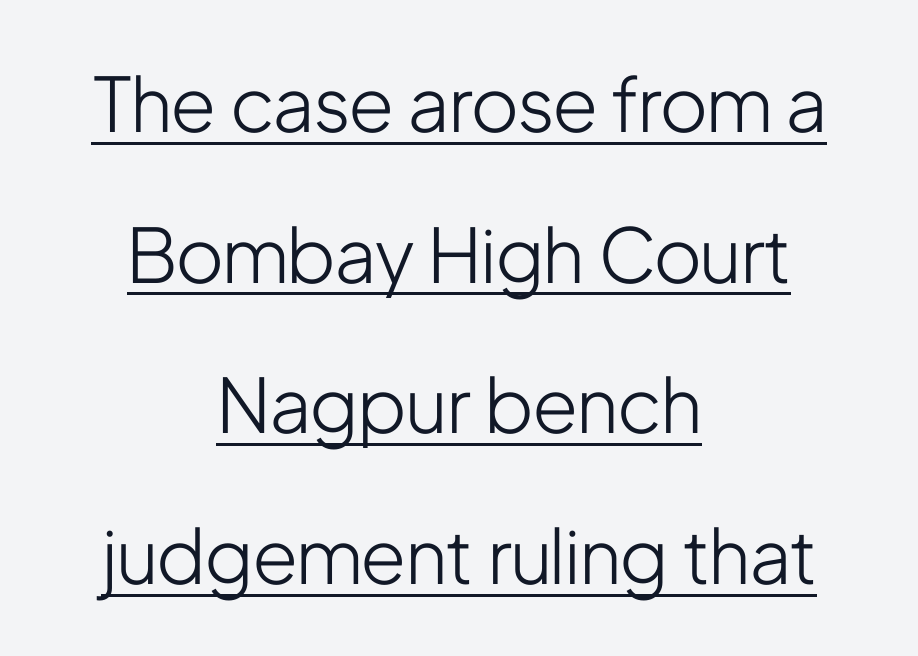
{"serif": "no", "italic": "no", "bold": "no", "weight": "light", "width": "condensed", "stroke_contrast": "low", "x_height": "medium", "monospaced": "no", "underline": "yes", "align": "center", "line_spacing": "loose", "line_spacing_ratio": 2.01, "letter_spacing": "normal", "letter_spacing_em": 0.0, "glyph_px": 75}
